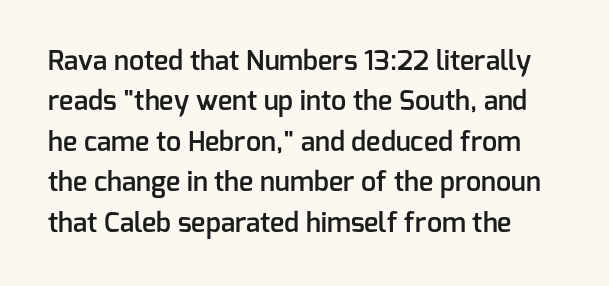
{"italic": "no", "bold": "semi", "underline": "no", "line_spacing": "normal", "line_spacing_ratio": 1.5, "letter_spacing": "normal", "letter_spacing_em": 0.0, "glyph_px": 27}
